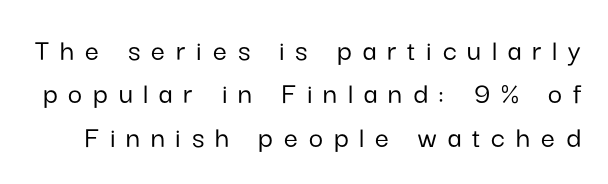
{"serif": "no", "italic": "no", "width": "normal", "stroke_contrast": "low", "x_height": "medium", "monospaced": "no", "underline": "no", "line_spacing": "normal", "line_spacing_ratio": 1.4, "letter_spacing": "wide", "letter_spacing_em": 0.35, "glyph_px": 31}
